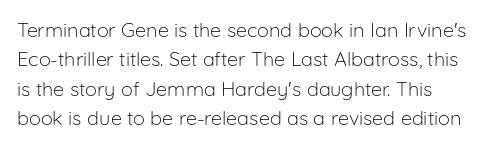
{"italic": "no", "bold": "no", "underline": "no", "line_spacing": "normal", "line_spacing_ratio": 1.47, "letter_spacing": "normal", "letter_spacing_em": 0.0, "glyph_px": 20}
